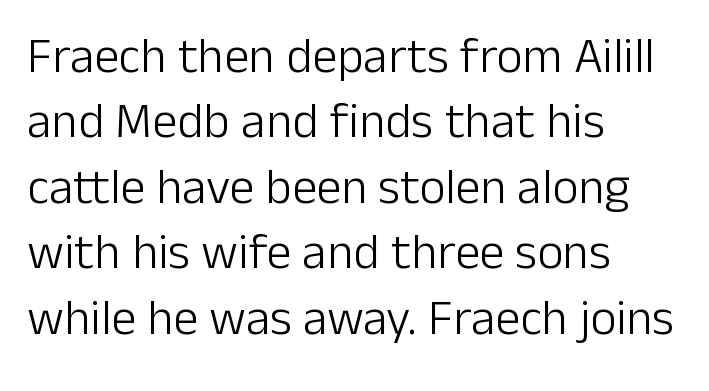
The image shows 50 px light sans-serif type, upright; set left-aligned, normal line spacing (1.31x), normal letter spacing, not underlined; low stroke contrast and a medium x-height.
